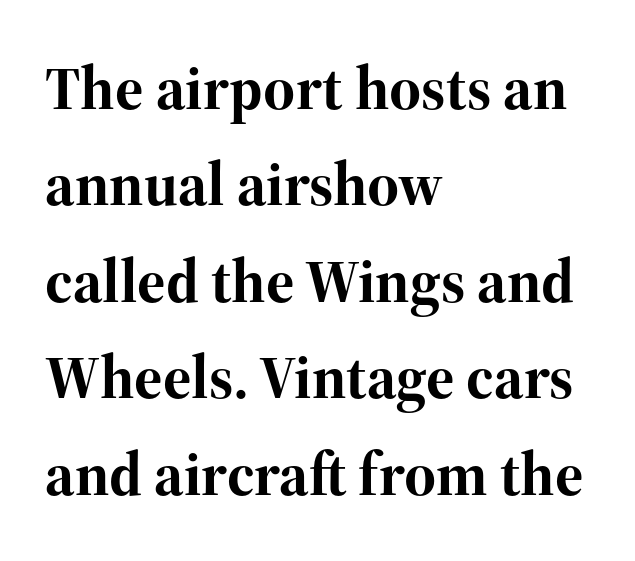
The image shows 61 px bold serif type, upright; set left-aligned, normal line spacing (1.58x), normal letter spacing, not underlined; high stroke contrast and a medium x-height.
